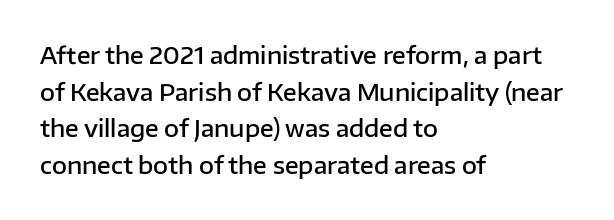
{"italic": "no", "bold": "semi", "underline": "no", "align": "left", "line_spacing": "normal", "line_spacing_ratio": 1.59, "letter_spacing": "normal", "letter_spacing_em": 0.0, "glyph_px": 23}
